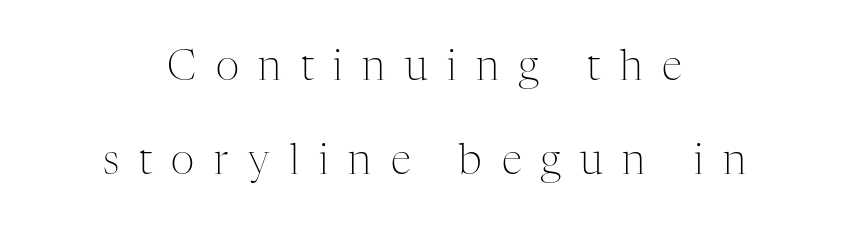
The image shows 41 px light serif type, upright; set centered, loose line spacing (2.29x), unusually wide letter spacing (+0.48 em), not underlined; medium stroke contrast and a medium x-height.
